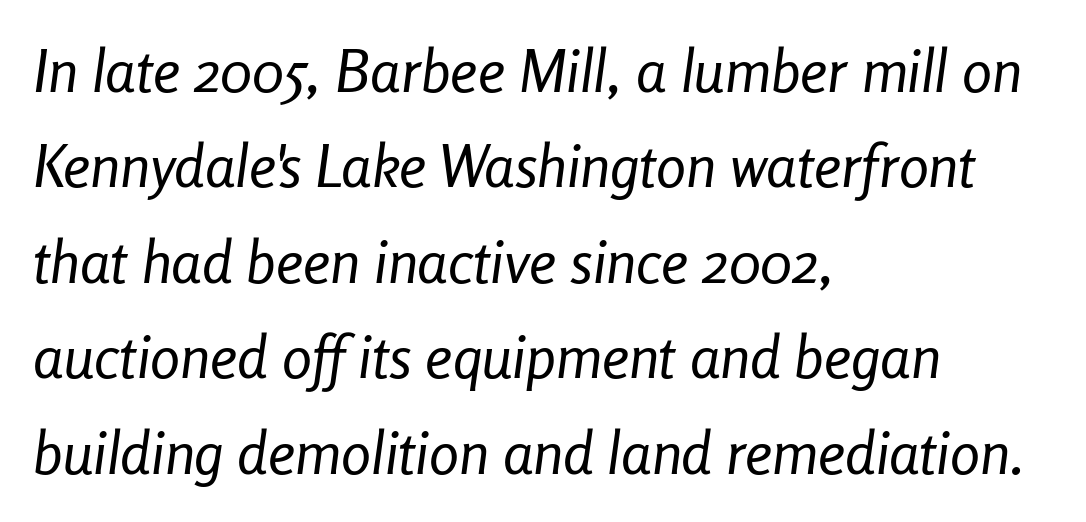
{"italic": "yes", "lean": "right", "slant_degrees": 8, "bold": "no", "weight": "regular", "width": "condensed", "stroke_contrast": "low", "x_height": "medium", "monospaced": "no", "underline": "no", "align": "left", "line_spacing": "normal", "line_spacing_ratio": 1.59, "letter_spacing": "normal", "letter_spacing_em": 0.0, "glyph_px": 60}
